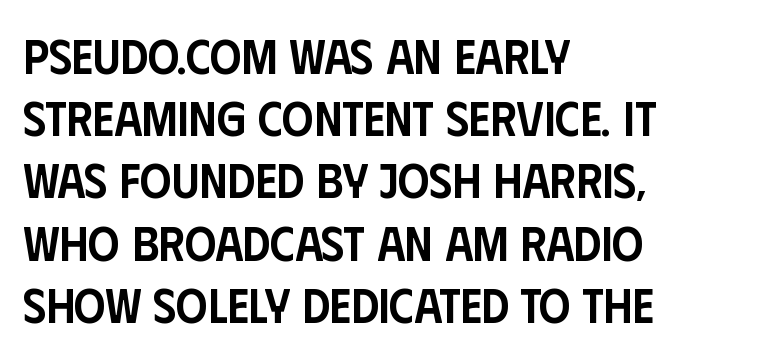
Nope, not italic — everything's standing straight. Classification — sans serif. The glyphs are unaccompanied by any horizontal stroke below them. The gaps between neighbouring characters are ordinary and unremarkable. Compared with a centered layout, this one pins lines to the left instead. Does the weight exceed regular? Yes, but only to semibold.
